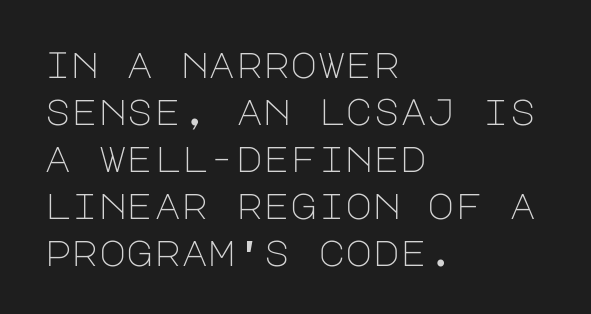
Q: Is the text bold? A: No.
Q: Is the text italic (slanted)? A: No, it is upright.
Q: Is the typeface a serif or a sans-serif typeface? A: Sans-serif.
Q: Is the text underlined? A: No.
Q: How is the paragraph aligned? A: Left-aligned.
Q: Is the spacing between letters normal or unusually wide? A: Normal.
Q: Is the spacing between lines tight, normal or loose? A: Normal.
Q: Width (condensed, normal, or wide)? A: Normal.
Q: Stroke contrast? A: Low.
Q: x-height? A: Large.
